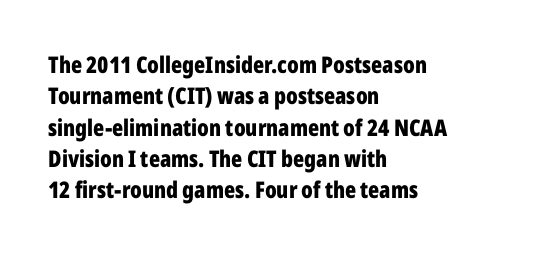
The image shows 23 px bold type, upright; set left-aligned, normal line spacing (1.36x), normal letter spacing, not underlined.
